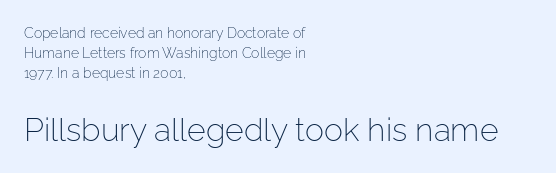
Q: Is the text bold? A: No.
Q: Is the text italic (slanted)? A: No, it is upright.
Q: Is the typeface a serif or a sans-serif typeface? A: Sans-serif.
Q: Is the text underlined? A: No.
Q: How is the paragraph aligned? A: Left-aligned.
Q: Is the spacing between letters normal or unusually wide? A: Normal.
Q: Is the spacing between lines tight, normal or loose? A: Normal.
Q: Which block of text is set in a larger size, the first (top) or the second (bottom)? A: The second (bottom) one.
Q: Width (condensed, normal, or wide)? A: Normal.
Q: Stroke contrast? A: Low.
Q: x-height? A: Medium.
Q: Monospaced? A: No.
